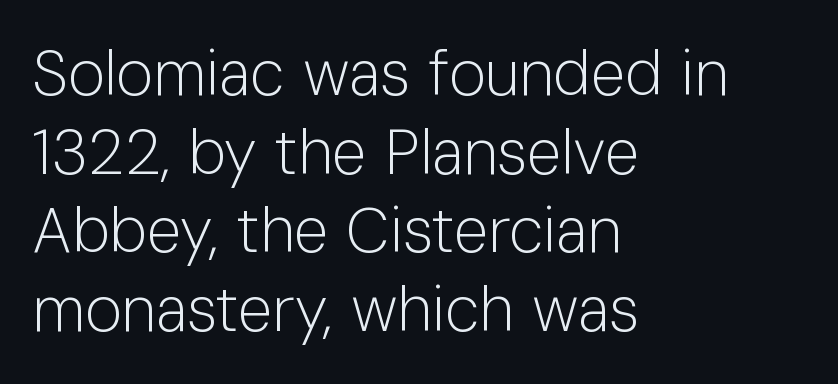
Caption: multi-line text, flush left, ragged right. Vertical spacing — default. Each letter's strokes conclude bluntly, with no projecting serifs. Designer's note — italics off, roman on. These glyphs show unthickened strokes, regular width or finer.
